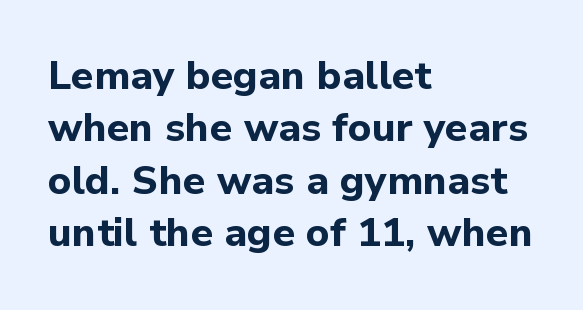
What kind of face is this? One without serifs — a sans. The strip under each line holds only bare page. The typesetter chose a ragged-right arrangement here. You could call the tracking neutral — neither tight nor loose. Ordinary non-slanted type is in use. Emphasis by weight is at full strength: bold.
